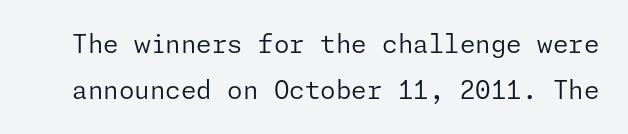
Q: Is the text bold? A: No.
Q: Is the text italic (slanted)? A: No, it is upright.
Q: Is the text underlined? A: No.
Q: Is the spacing between letters normal or unusually wide? A: Normal.
